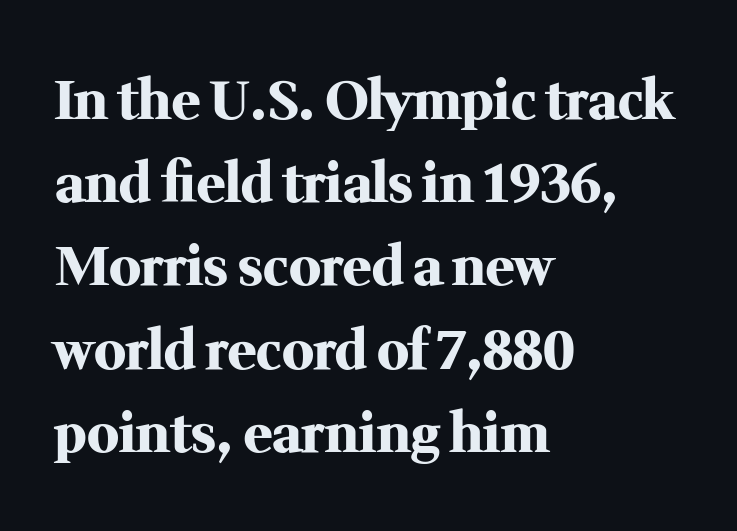
The glyphs are unaccompanied by any horizontal stroke below them. The lettering holds an erect, upright posture throughout. This sample keeps an unexceptional amount of space between lines. No extra tracking has been applied to these lines.
